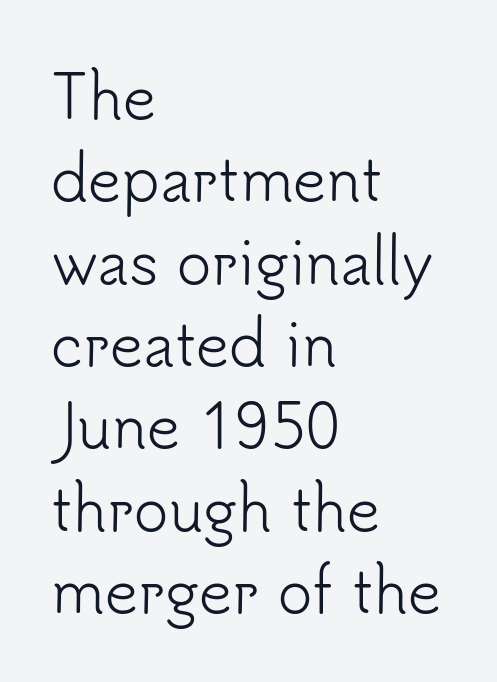
Q: Is the text bold? A: No.
Q: Is the text italic (slanted)? A: No, it is upright.
Q: Is the typeface a serif or a sans-serif typeface? A: Sans-serif.
Q: Is the text underlined? A: No.
Q: How is the paragraph aligned? A: Left-aligned.
Q: Is the spacing between letters normal or unusually wide? A: Normal.
Q: Is the spacing between lines tight, normal or loose? A: Normal.
Q: Width (condensed, normal, or wide)? A: Normal.
Q: Stroke contrast? A: Low.
Q: x-height? A: Small.
Q: Monospaced? A: No.
